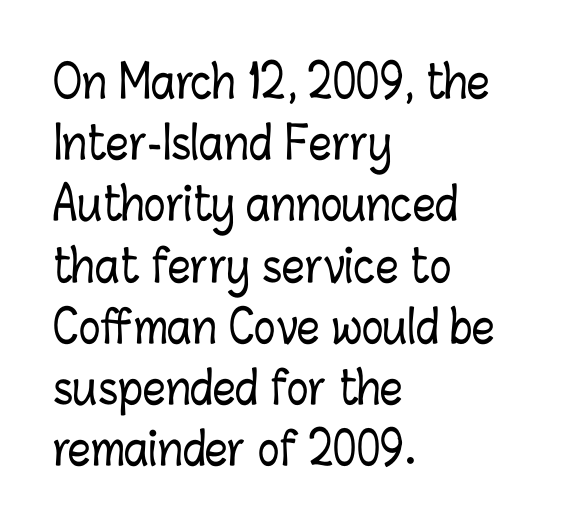
Plain, unruled lines of type. The ragged edge is on the right, which tells us the setting is flush left. Regular leading. Honestly, the letter spacing is just normal — you wouldn't notice it. Proportional: the letters do not fall into vertical columns.
